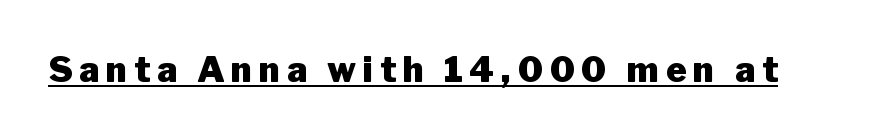
Q: Is the text bold? A: Yes.
Q: Is the text italic (slanted)? A: No, it is upright.
Q: Is the typeface a serif or a sans-serif typeface? A: Sans-serif.
Q: Is the text underlined? A: Yes.
Q: Width (condensed, normal, or wide)? A: Normal.
Q: Stroke contrast? A: Low.
Q: x-height? A: Medium.
Q: Monospaced? A: No.
